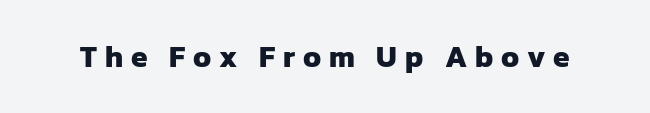
Unlike a traditional serif, this face leaves its strokes unadorned. Inter-character spacing is expanded well beyond the font's built-in metrics. Check the space under the baseline: it is left empty. Notice how thick the strokes are: this is what a full bold looks like. These lines are rendered in a variable-pitch font.
